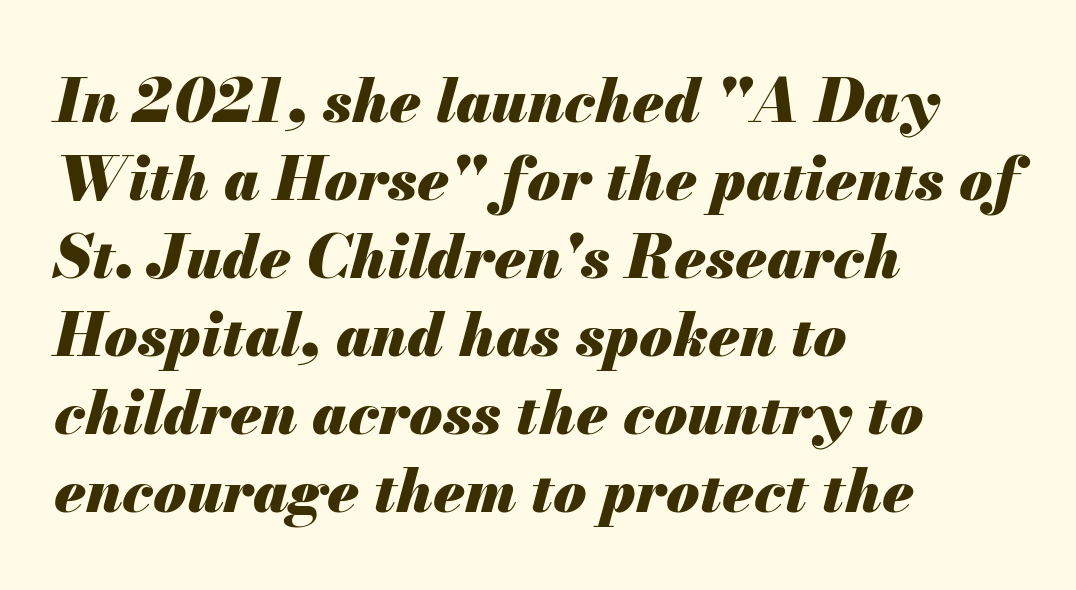
Q: Is the text bold? A: Yes.
Q: Is the text italic (slanted)? A: Yes, it leans right by about 13 degrees.
Q: Is the text underlined? A: No.
Q: How is the paragraph aligned? A: Left-aligned.
Q: Is the spacing between letters normal or unusually wide? A: Normal.
Q: Is the spacing between lines tight, normal or loose? A: Normal.
Q: Width (condensed, normal, or wide)? A: Normal.
Q: Stroke contrast? A: Medium.
Q: x-height? A: Small.
Q: Monospaced? A: No.
